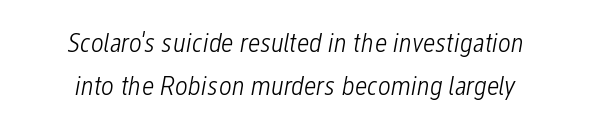
Q: Is the text bold? A: No.
Q: Is the text italic (slanted)? A: Yes, it leans right by about 12 degrees.
Q: Is the text underlined? A: No.
Q: How is the paragraph aligned? A: Centered.
Q: Is the spacing between letters normal or unusually wide? A: Normal.
Q: Is the spacing between lines tight, normal or loose? A: Normal.
Q: Width (condensed, normal, or wide)? A: Condensed.
Q: Stroke contrast? A: Low.
Q: x-height? A: Medium.
Q: Monospaced? A: No.
